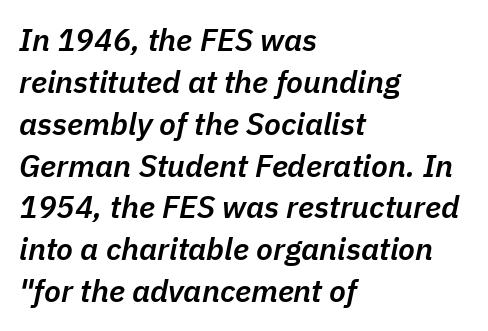
The image shows 31 px semibold type, italic (leaning right); set left-aligned, normal line spacing (1.35x), normal letter spacing, not underlined; low stroke contrast and a medium x-height.
